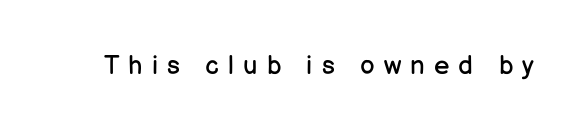
The image shows 26 px text type, upright; set unusually wide letter spacing (+0.35 em), not underlined.
